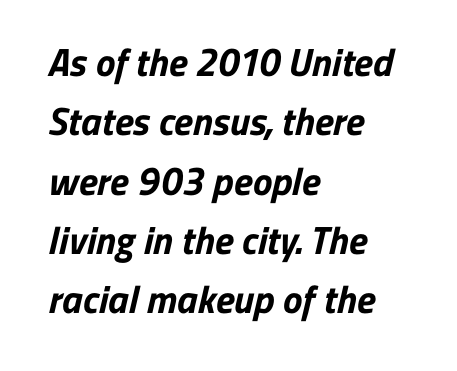
The typeface chosen for these lines omits serifs. One glance says typical: line gaps are just what's usual. This rendering leaves character spacing at its baseline value. You could not count columns in this text — the font is proportionally spaced. Look at the stroke-to-counter ratio: heavy, a bold.
